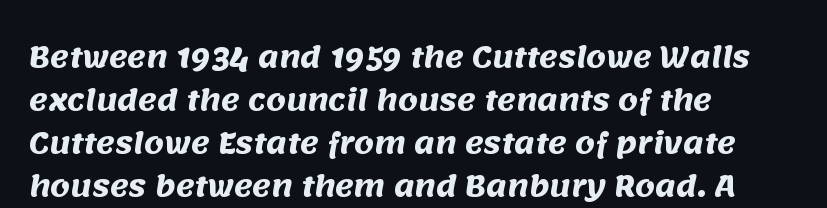
The image shows 28 px heavy sans-serif type; set left-aligned, normal line spacing (1.54x), normal letter spacing, not underlined; medium stroke contrast and a large x-height.
